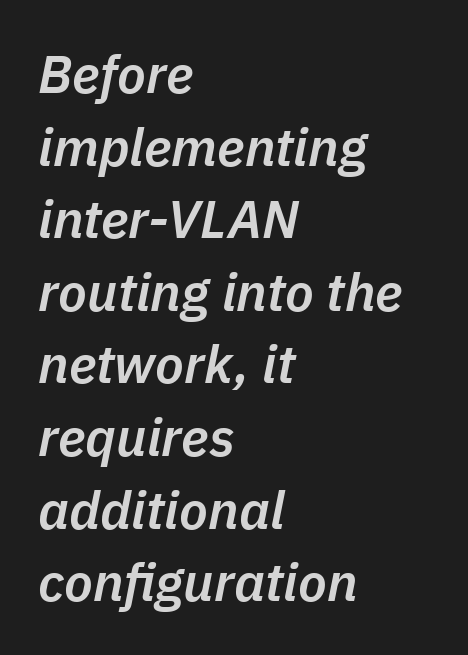
The image shows 53 px semibold type, italic (leaning right); set left-aligned, normal line spacing (1.37x), normal letter spacing, not underlined; low stroke contrast and a medium x-height.
